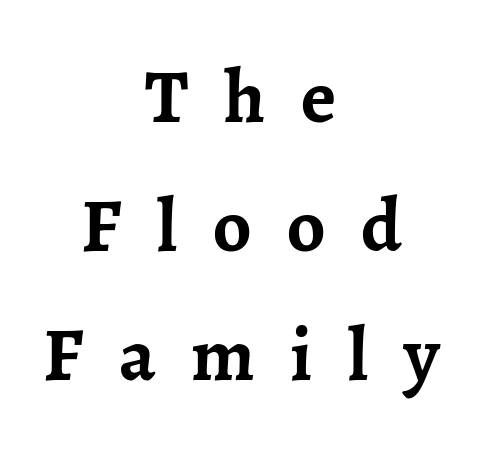
Heavy-handed strokes throughout: this text is bold. Plain, unruled lines of type. Someone cranked the tracking dial way up on this one. Do the characters align in a grid? No, the font is proportional.
